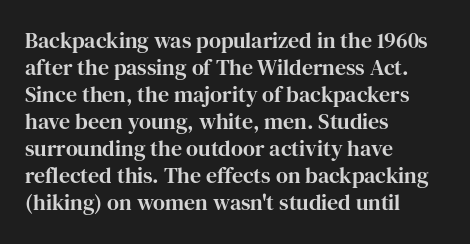
Q: Is the text italic (slanted)? A: No, it is upright.
Q: Is the text underlined? A: No.
Q: How is the paragraph aligned? A: Left-aligned.
Q: Is the spacing between letters normal or unusually wide? A: Normal.
